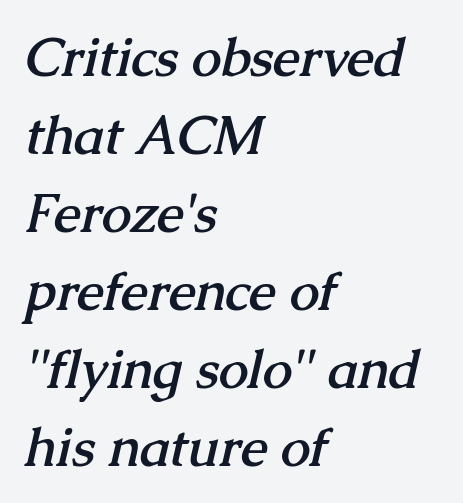
Q: Is the text bold? A: Yes.
Q: Is the typeface a serif or a sans-serif typeface? A: Serif.
Q: Is the text underlined? A: No.
Q: How is the paragraph aligned? A: Left-aligned.
Q: Is the spacing between letters normal or unusually wide? A: Normal.
Q: Is the spacing between lines tight, normal or loose? A: Normal.
Q: Width (condensed, normal, or wide)? A: Normal.
Q: Stroke contrast? A: Medium.
Q: x-height? A: Medium.
Q: Monospaced? A: No.
